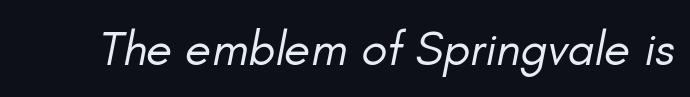
Q: Is the text bold? A: No.
Q: Is the text italic (slanted)? A: Yes, it leans right by about 11 degrees.
Q: Is the text underlined? A: No.
Q: Is the spacing between letters normal or unusually wide? A: Normal.
Q: Width (condensed, normal, or wide)? A: Normal.
Q: Stroke contrast? A: Low.
Q: x-height? A: Small.
Q: Monospaced? A: No.
